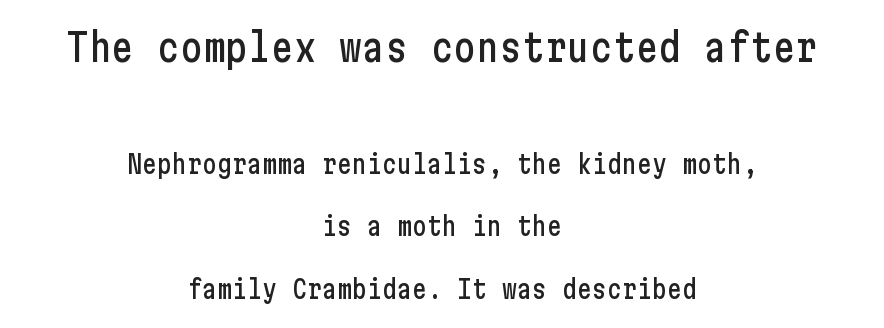
The image shows 38 px condensed sans-serif type, upright; set centered, loose line spacing (2.49x), normal letter spacing, not underlined; the first (top) block is 1.52x larger; low stroke contrast and a medium x-height.
